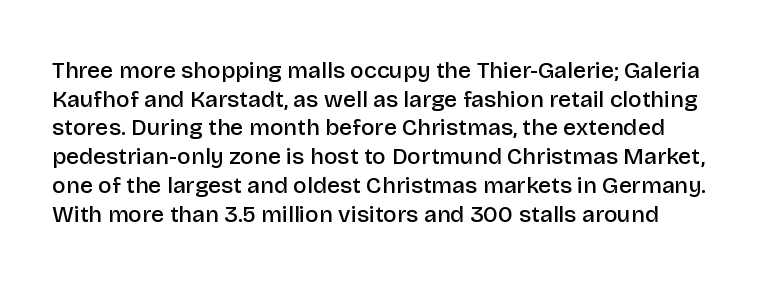
Q: Is the text bold? A: Semi-bold.
Q: Is the text italic (slanted)? A: No, it is upright.
Q: Is the text underlined? A: No.
Q: How is the paragraph aligned? A: Left-aligned.
Q: Is the spacing between letters normal or unusually wide? A: Normal.
Q: Is the spacing between lines tight, normal or loose? A: Normal.
